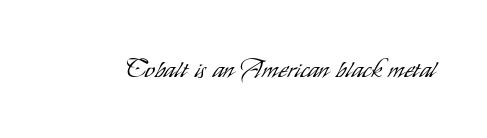
{"bold": "no", "underline": "no", "letter_spacing": "normal", "letter_spacing_em": 0.0, "glyph_px": 25}
